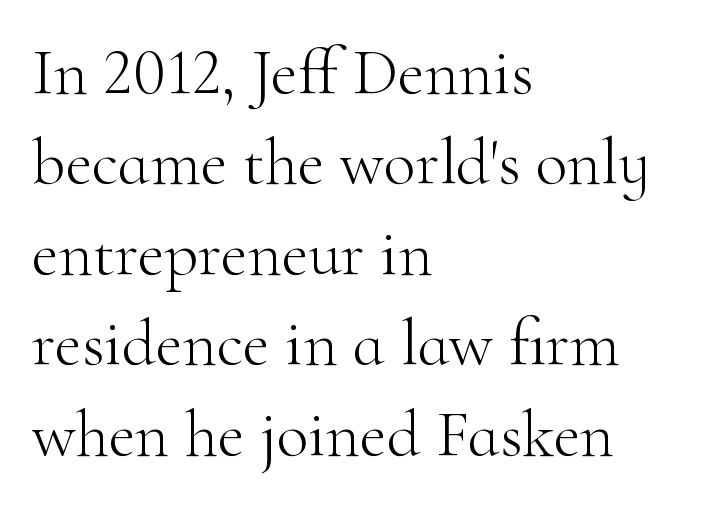
Normally led — the rows are evenly, conventionally spaced. Heaviness? Minimal to ordinary, like unemphasized prose. The gap between lines stays unmarked. This rendering employs a face with finishing strokes, i.e., a serif. Character widths vary here, with narrow letters taking less room than wide ones. When letters stand straight like this, we call the style roman or upright.
